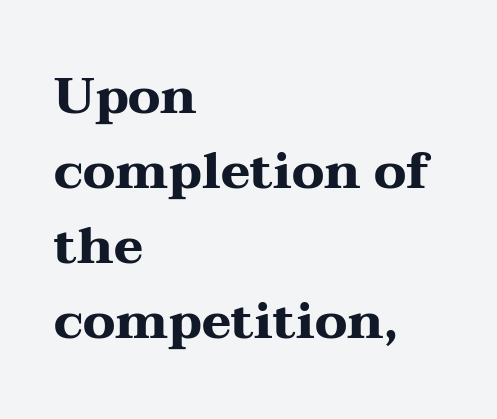
The image shows 50 px heavy, wide serif type, upright; set left-aligned, normal line spacing (1.5x), normal letter spacing, not underlined; medium stroke contrast and a medium x-height.
